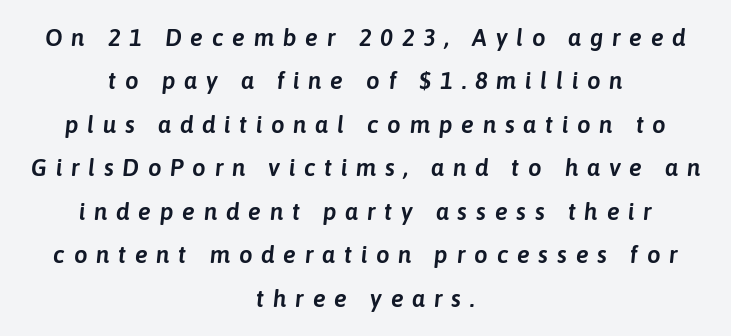
Q: Is the text italic (slanted)? A: Yes, it leans right by about 6 degrees.
Q: Is the text underlined? A: No.
Q: How is the paragraph aligned? A: Centered.
Q: Is the spacing between letters normal or unusually wide? A: Unusually wide.
